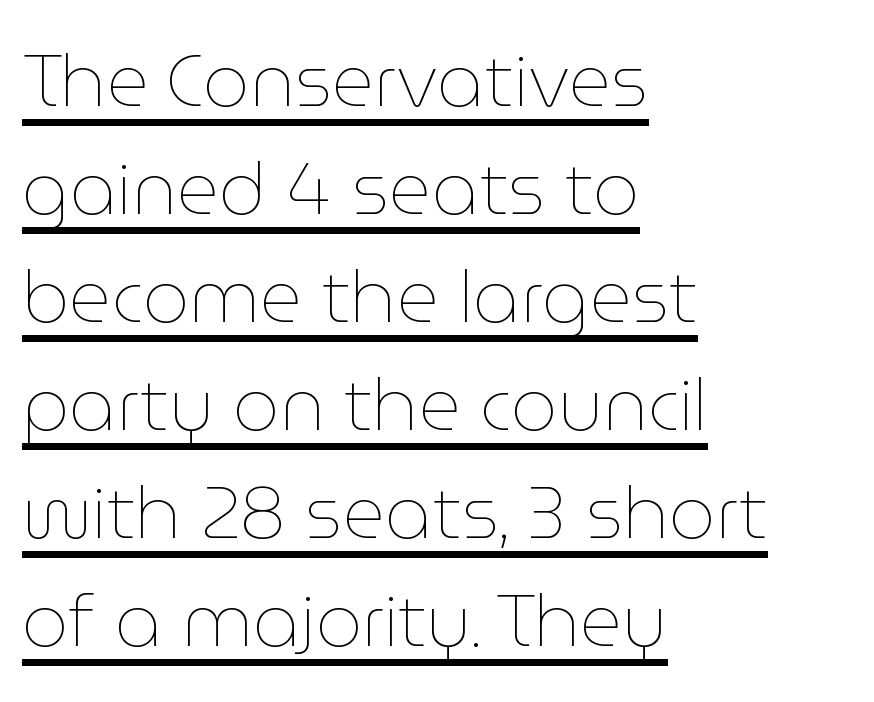
Q: Is the text bold? A: No.
Q: Is the text italic (slanted)? A: No, it is upright.
Q: Is the text underlined? A: Yes.
Q: How is the paragraph aligned? A: Left-aligned.
Q: Is the spacing between letters normal or unusually wide? A: Normal.
Q: Is the spacing between lines tight, normal or loose? A: Normal.
Q: Width (condensed, normal, or wide)? A: Normal.
Q: Stroke contrast? A: Low.
Q: x-height? A: Medium.
Q: Monospaced? A: No.
